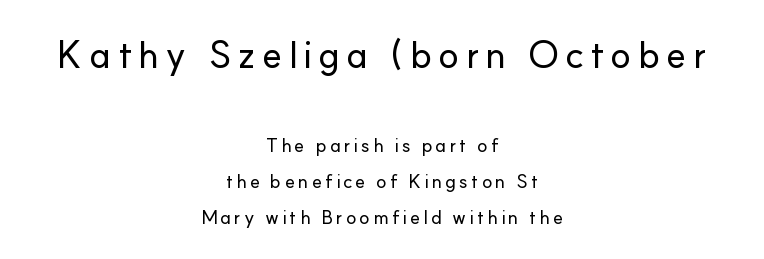
Q: Is the text italic (slanted)? A: No, it is upright.
Q: Is the typeface a serif or a sans-serif typeface? A: Sans-serif.
Q: Is the text underlined? A: No.
Q: How is the paragraph aligned? A: Centered.
Q: Is the spacing between lines tight, normal or loose? A: Loose.
Q: Which block of text is set in a larger size, the first (top) or the second (bottom)? A: The first (top) one.
Q: Width (condensed, normal, or wide)? A: Normal.
Q: Stroke contrast? A: Low.
Q: x-height? A: Small.
Q: Monospaced? A: No.
